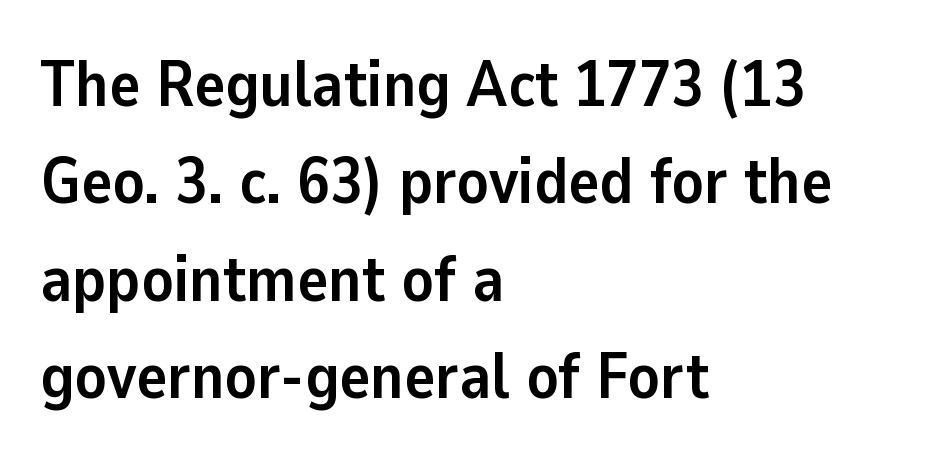
The strip under each line holds only bare page. As a designer I'd log this as weight 700, bold. Successive baselines arrive at the customary interval. A typesetter would call this proportional, since set widths differ per character.
